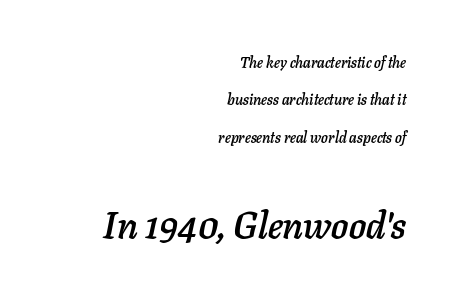
The image shows 38 px text type, italic (leaning right); set right-aligned, loose line spacing (2.49x), normal letter spacing, not underlined; the second (bottom) block is 2.53x larger; low stroke contrast and a medium x-height.
